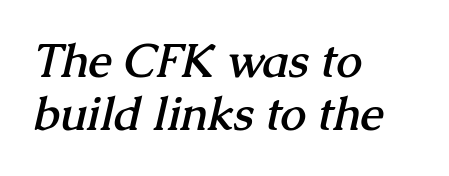
{"serif": "yes", "bold": "yes", "weight": "semibold", "width": "normal", "stroke_contrast": "medium", "x_height": "medium", "monospaced": "no", "underline": "no", "align": "left", "line_spacing_ratio": 1.16, "letter_spacing": "normal", "letter_spacing_em": 0.0, "glyph_px": 46}
